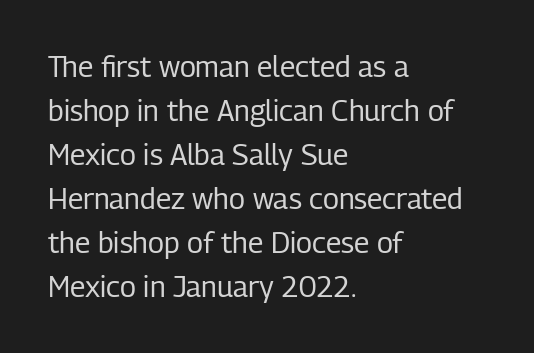
Stroke terminals: plain, sans-serif. There is no visible air inserted between adjacent glyphs. This sample has the flowing, uneven cadence of proportional lettering. The axis of the letterforms is exactly vertical. The words here are not underlined. Is the type heavy? It reads as light-to-regular instead.
